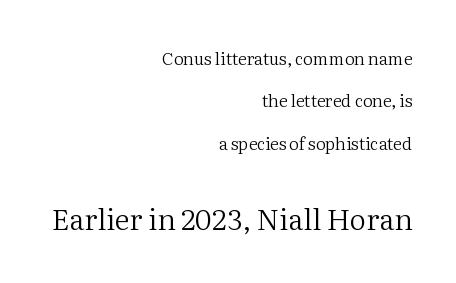
The image shows 29 px regular-weight serif type, upright; set right-aligned, loose line spacing (2.5x), normal letter spacing, not underlined; the second (bottom) block is 1.71x larger; medium stroke contrast and a medium x-height.
